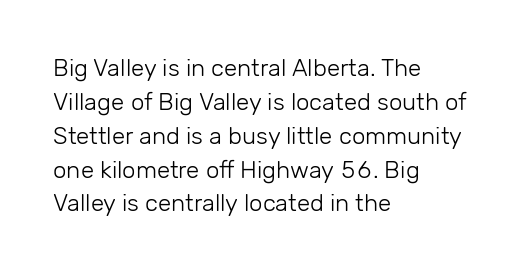
Q: Is the text bold? A: No.
Q: Is the text italic (slanted)? A: No, it is upright.
Q: Is the text underlined? A: No.
Q: How is the paragraph aligned? A: Left-aligned.
Q: Is the spacing between letters normal or unusually wide? A: Normal.
Q: Is the spacing between lines tight, normal or loose? A: Normal.
